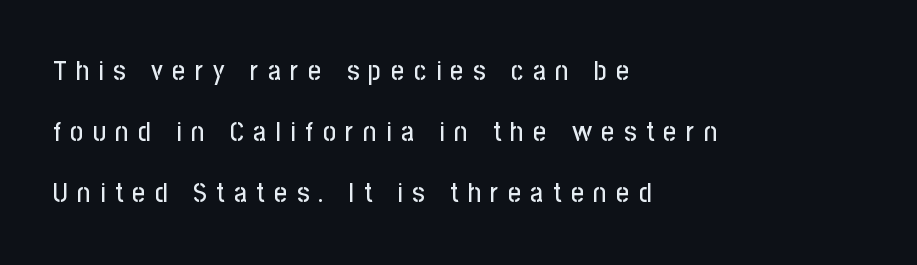
Q: Is the text italic (slanted)? A: No, it is upright.
Q: Is the typeface a serif or a sans-serif typeface? A: Sans-serif.
Q: Is the text underlined? A: No.
Q: How is the paragraph aligned? A: Left-aligned.
Q: Is the spacing between letters normal or unusually wide? A: Unusually wide.
Q: Is the spacing between lines tight, normal or loose? A: Loose.
Q: Width (condensed, normal, or wide)? A: Condensed.
Q: Stroke contrast? A: Low.
Q: x-height? A: Medium.
Q: Monospaced? A: No.
